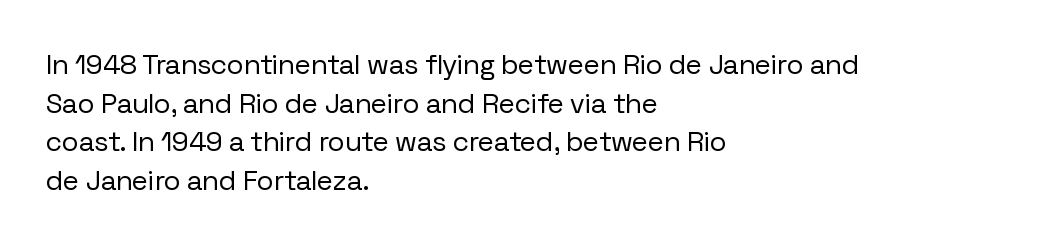
{"serif": "no", "italic": "no", "bold": "no", "weight": "regular", "width": "normal", "stroke_contrast": "low", "x_height": "medium", "monospaced": "no", "underline": "no", "align": "left", "line_spacing": "normal", "line_spacing_ratio": 1.38, "letter_spacing": "normal", "letter_spacing_em": 0.0, "glyph_px": 28}
